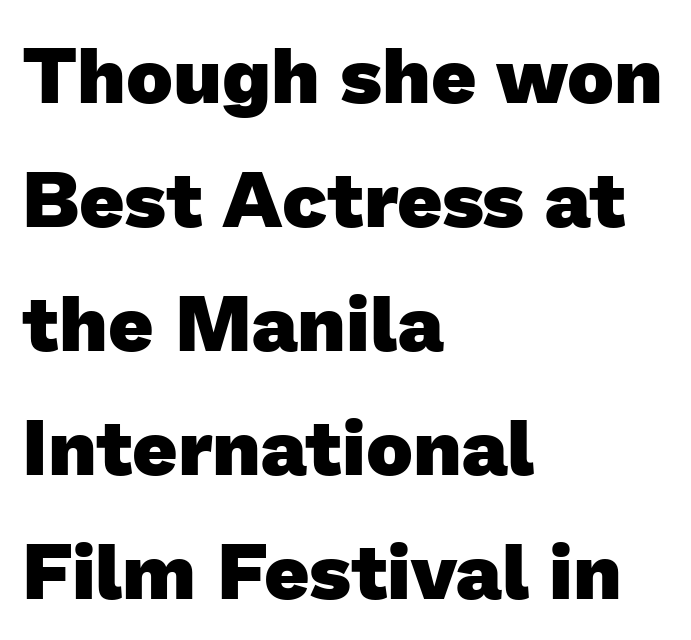
{"serif": "no", "bold": "yes", "weight": "heavy", "width": "normal", "stroke_contrast": "low", "x_height": "medium", "monospaced": "no", "underline": "no", "align": "left", "line_spacing": "normal", "line_spacing_ratio": 1.57, "letter_spacing": "normal", "letter_spacing_em": 0.0, "glyph_px": 79}
